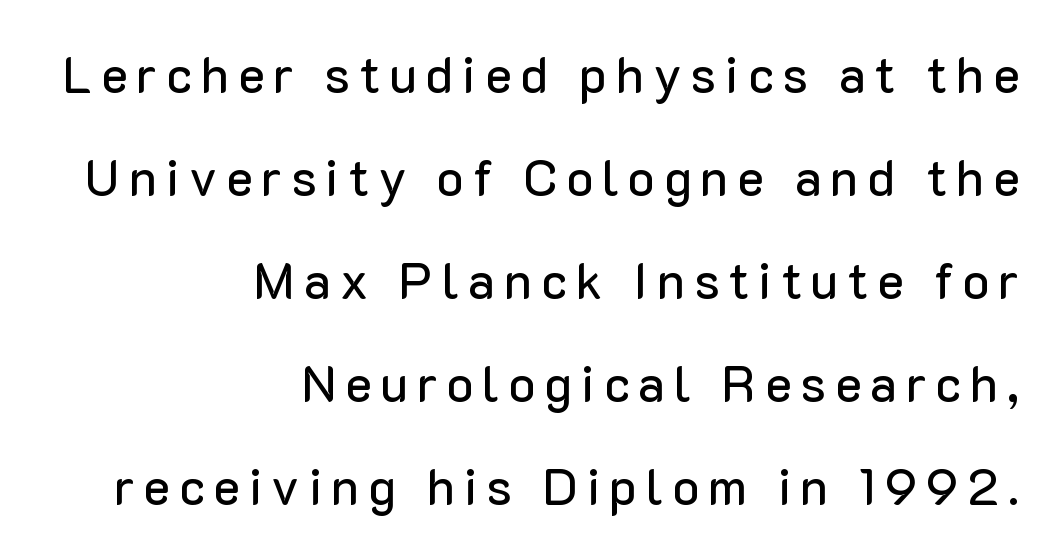
The face used here is a sans, in the tradition of grotesques and geometrics. Leading is clearly above the norm, producing a sparse column. Decoration check: the copy has no underline. The specimen reads as upright at a glance.
